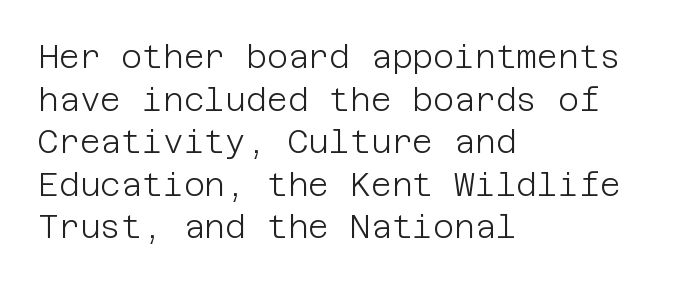
{"serif": "no", "italic": "no", "bold": "no", "weight": "light", "width": "normal", "stroke_contrast": "low", "x_height": "large", "underline": "no", "align": "left", "line_spacing": "normal", "line_spacing_ratio": 1.33, "letter_spacing": "normal", "letter_spacing_em": 0.0, "glyph_px": 32}
